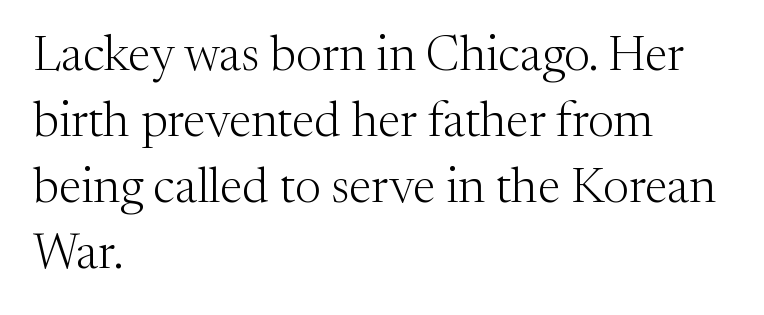
The image shows 49 px light serif type, upright; set left-aligned, normal line spacing (1.35x), normal letter spacing, not underlined; medium stroke contrast and a medium x-height.
